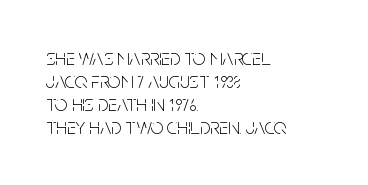
{"italic": "no", "bold": "no", "underline": "no", "align": "left", "line_spacing": "tight", "line_spacing_ratio": 1.05, "letter_spacing": "normal", "letter_spacing_em": 0.0, "glyph_px": 22}
